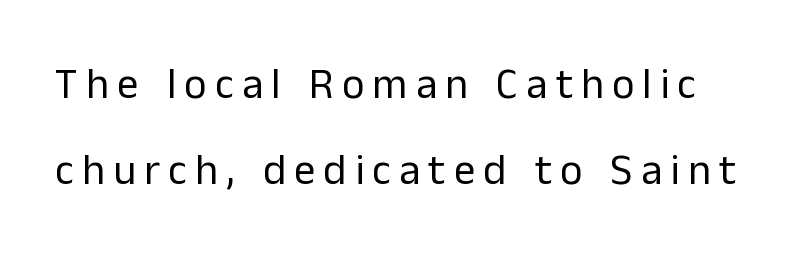
Q: Is the text bold? A: No.
Q: Is the text italic (slanted)? A: No, it is upright.
Q: Is the typeface a serif or a sans-serif typeface? A: Sans-serif.
Q: Is the text underlined? A: No.
Q: Is the spacing between lines tight, normal or loose? A: Loose.
Q: Width (condensed, normal, or wide)? A: Normal.
Q: Stroke contrast? A: Low.
Q: x-height? A: Medium.
Q: Monospaced? A: No.
